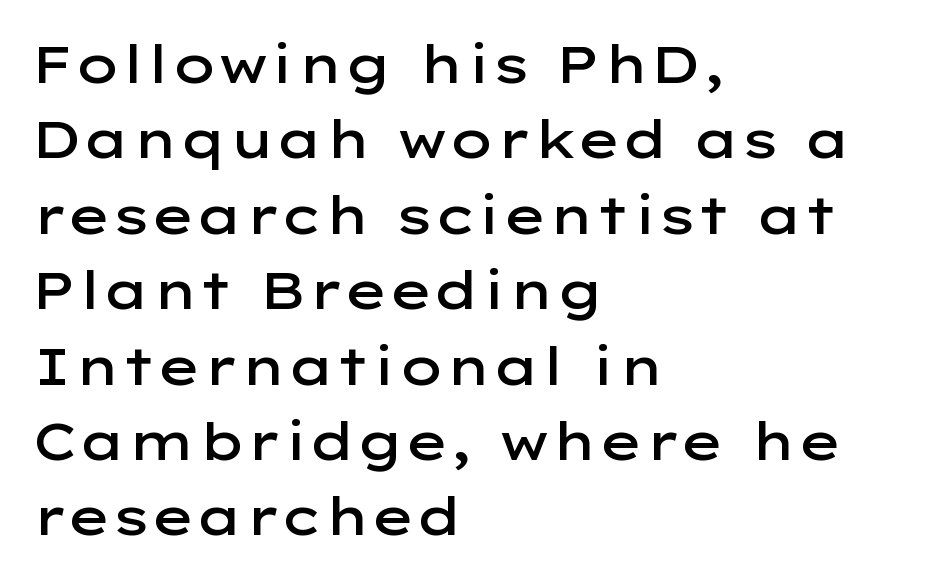
Q: Is the text bold? A: Semi-bold.
Q: Is the text italic (slanted)? A: No, it is upright.
Q: Is the typeface a serif or a sans-serif typeface? A: Sans-serif.
Q: Is the text underlined? A: No.
Q: How is the paragraph aligned? A: Left-aligned.
Q: Is the spacing between letters normal or unusually wide? A: Normal.
Q: Is the spacing between lines tight, normal or loose? A: Normal.
Q: Width (condensed, normal, or wide)? A: Wide.
Q: Stroke contrast? A: Low.
Q: x-height? A: Medium.
Q: Monospaced? A: No.
